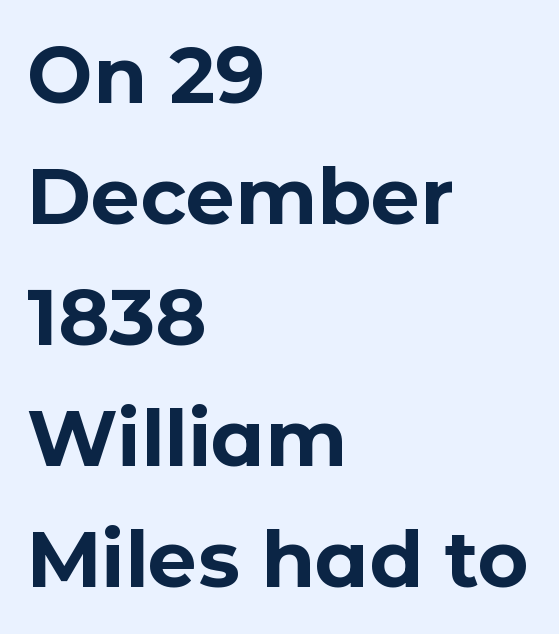
Where is the straight margin? On the left. Letters rest on an invisible, unmarked baseline. A typesetter would call this leading conventional body-copy spacing. The rendering uses a bold face; every stroke is thick and dark. Inter-character spacing is left at the font's built-in metrics.
